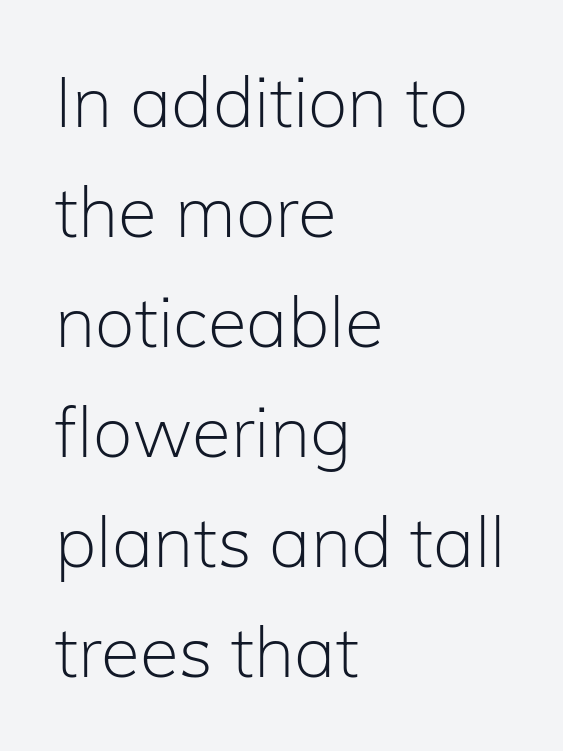
The image shows 71 px light sans-serif type, upright; set left-aligned, normal line spacing (1.55x), normal letter spacing, not underlined; low stroke contrast and a medium x-height.
